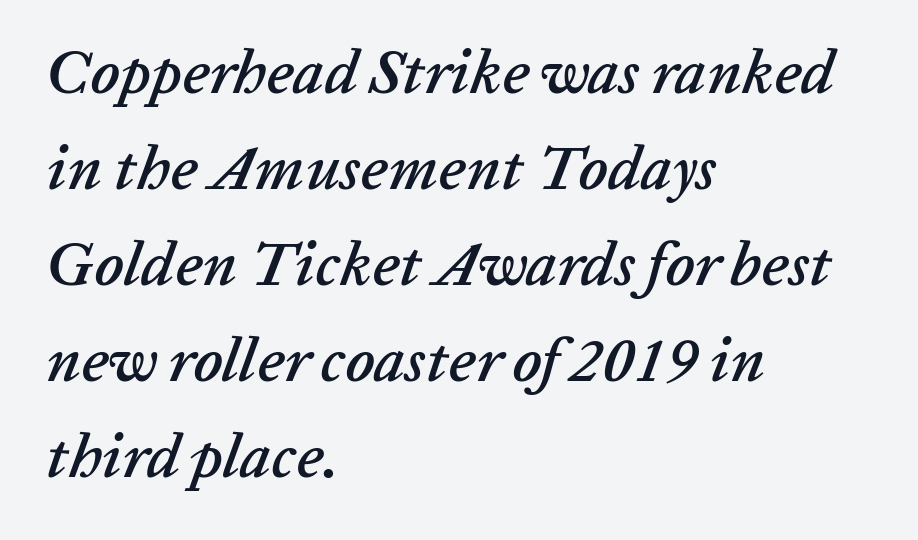
The image shows 62 px text type, italic (leaning right); set left-aligned, normal line spacing (1.55x), normal letter spacing, not underlined; low stroke contrast and a medium x-height.
